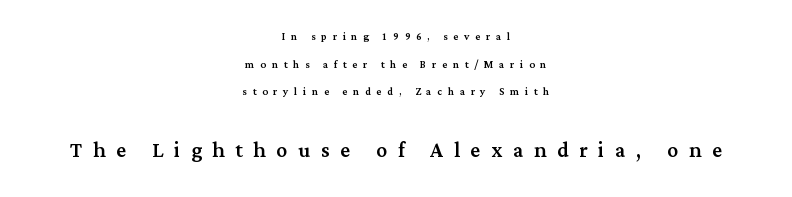
{"italic": "no", "underline": "no", "align": "center", "line_spacing": "loose", "line_spacing_ratio": 1.98, "letter_spacing": "wide", "letter_spacing_em": 0.4, "larger_block": "second", "size_ratio": 1.93, "glyph_px": 27}
